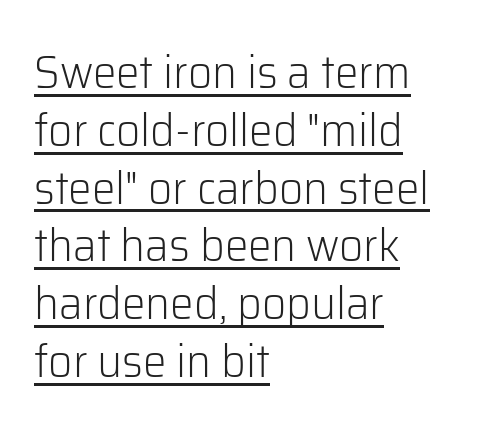
{"serif": "no", "italic": "no", "bold": "no", "weight": "light", "width": "normal", "stroke_contrast": "low", "x_height": "medium", "monospaced": "no", "underline": "yes", "align": "left", "line_spacing_ratio": 1.23, "letter_spacing": "normal", "letter_spacing_em": 0.0, "glyph_px": 47}
